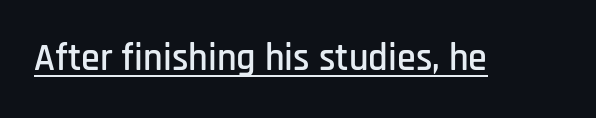
The specimen reads as upright at a glance. The line texture is even and compact thanks to regular tracking. Letterform terminals end flat and unadorned throughout the passage. The string is rendered with underlining switched on. The passage shown is typed in a proportional face where columns would drift.
